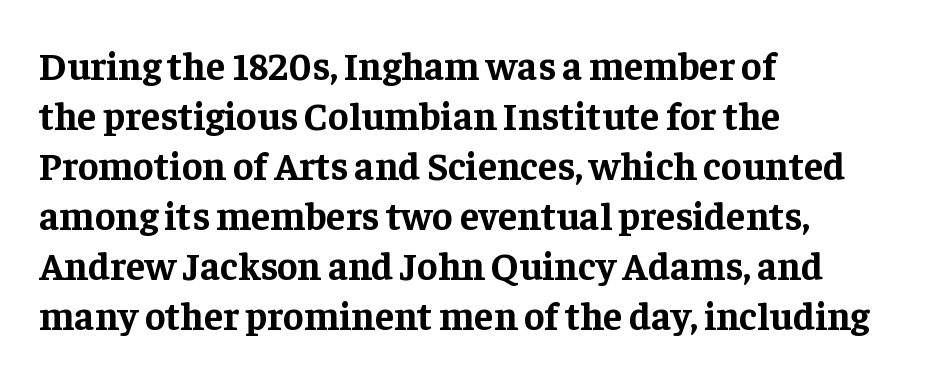
{"serif": "yes", "italic": "no", "bold": "yes", "weight": "bold", "width": "normal", "stroke_contrast": "low", "x_height": "medium", "monospaced": "no", "underline": "no", "align": "left", "line_spacing": "normal", "line_spacing_ratio": 1.28, "letter_spacing": "normal", "letter_spacing_em": 0.0, "glyph_px": 39}
